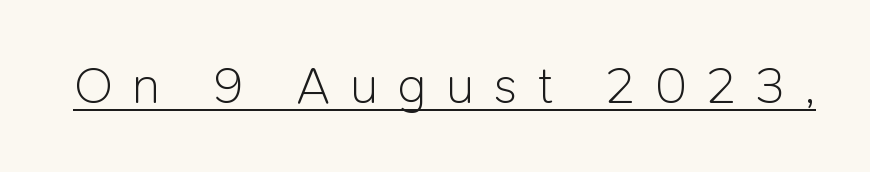
The cut favours lightness, reaching ordinary text weight at its darkest. Loose tracking; the words dissolve into strings of separated letters. The letters carry no serifs — their stems end cleanly without finishing strokes. Rendered with straight, roman letterforms.
